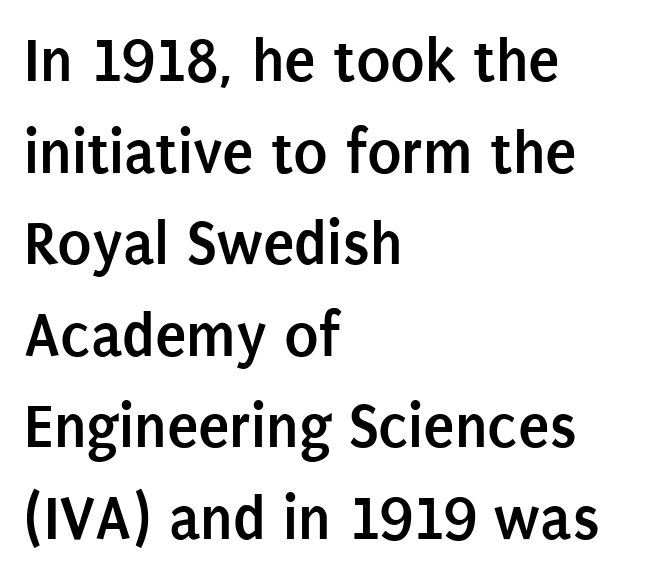
The paragraph has a hard left edge and a soft right edge. The passage shown has conventional tracking throughout. On the weight axis this lands at bold, roughly 700. Regarding leading, the lines here are spaced in the standard way.
